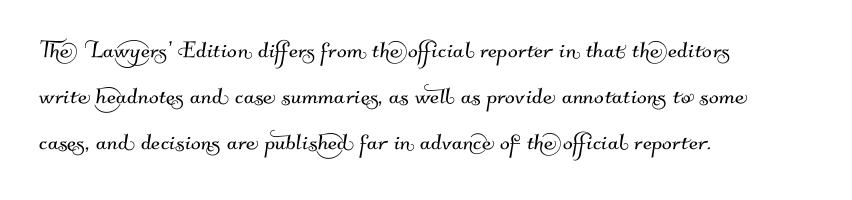
The image shows 29 px sans-serif type; set left-aligned, normal line spacing (1.58x), normal letter spacing, not underlined; medium stroke contrast and a small x-height.
